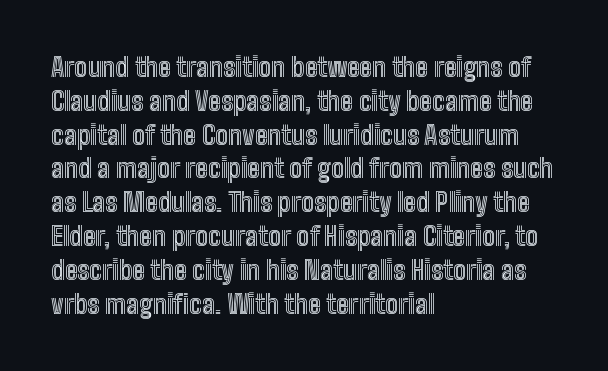
The image shows 26 px text type, upright; set left-aligned, normal line spacing (1.3x), normal letter spacing, not underlined.
